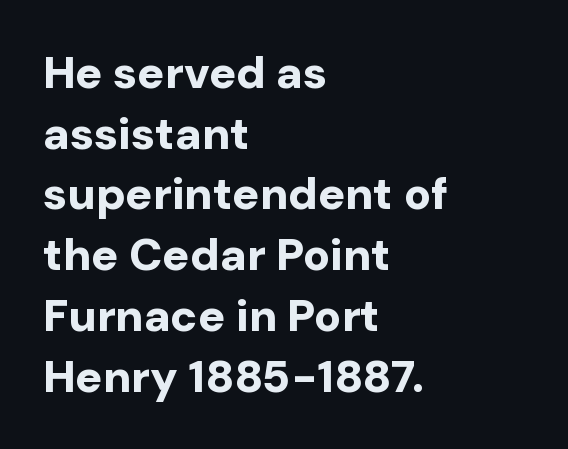
The specimen reads as upright at a glance. Clear beneath every line of the passage. The typeface chosen for these lines omits serifs. Notice how descenders clear the ascenders below comfortably — that's standard leading.
